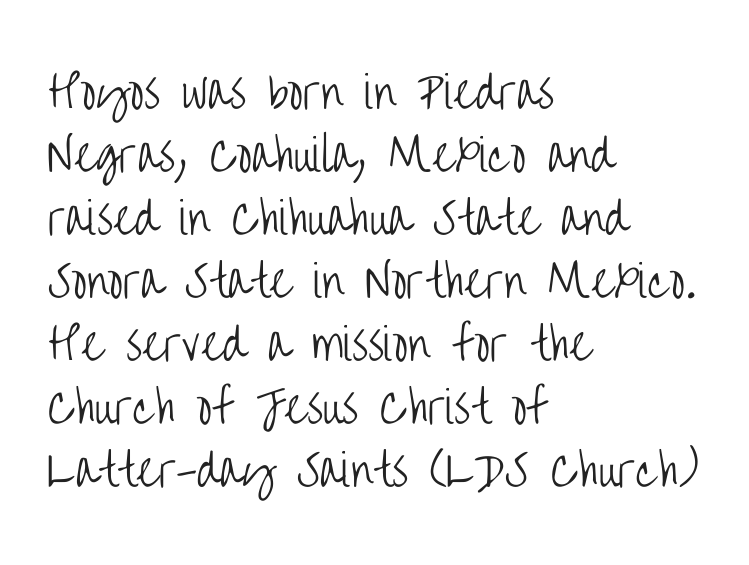
The image shows 44 px light, condensed sans-serif type, upright; set left-aligned, normal line spacing (1.43x), normal letter spacing, not underlined; low stroke contrast and a large x-height.
